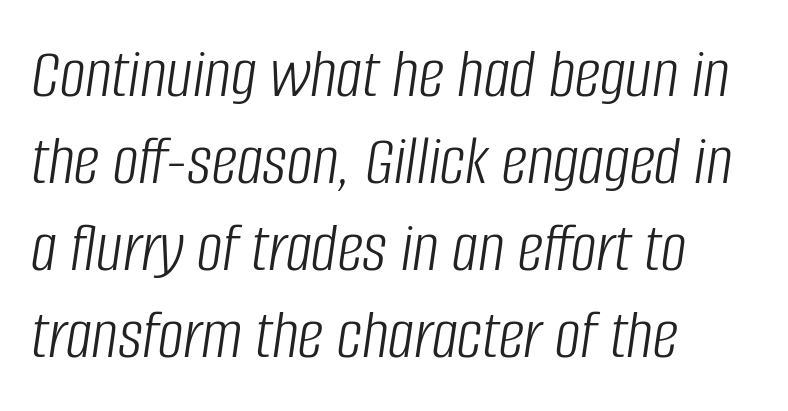
Descender tails drop into unmarked territory. Proportional: the letters do not fall into vertical columns. Alignment: flush left. Nobody touched the tracking dial on this one.
